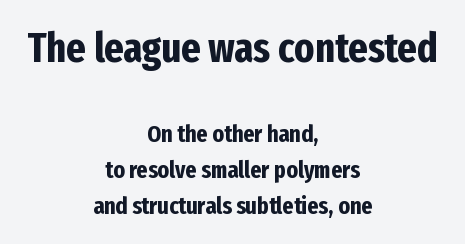
Between one letter and the next there's only the usual sliver of space. Reading down the column, the eye jumps a familiar distance to each next line. The letters advance in unequal steps, a hallmark of proportional type. Look at the bottom of the vertical strokes: they stop flat, with no serifs.
